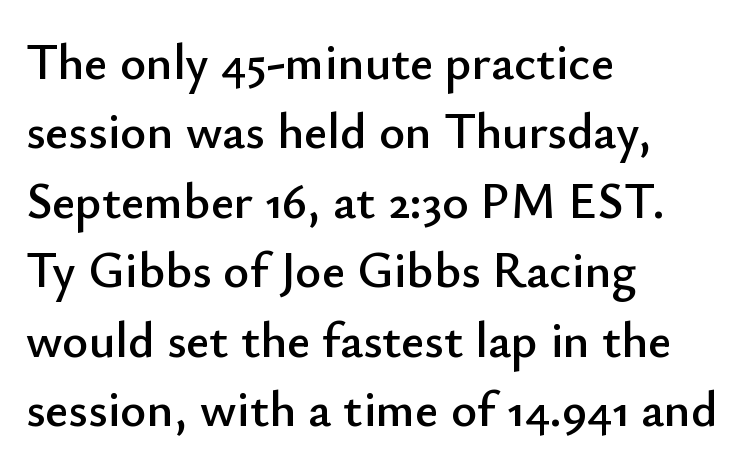
The image shows 50 px sans-serif type, upright; set left-aligned, normal line spacing (1.39x), normal letter spacing, not underlined; low stroke contrast and a small x-height.
